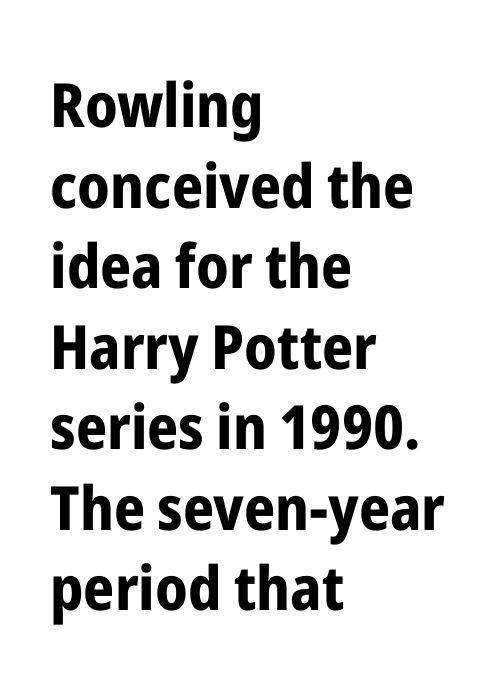
{"serif": "no", "italic": "no", "bold": "yes", "weight": "bold", "width": "condensed", "stroke_contrast": "low", "x_height": "medium", "monospaced": "no", "underline": "no", "align": "left", "line_spacing": "normal", "line_spacing_ratio": 1.32, "letter_spacing": "normal", "letter_spacing_em": 0.0, "glyph_px": 61}
